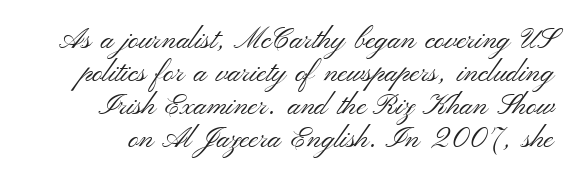
The image shows 29 px light, wide sans-serif type; set right-aligned, tight line spacing (1.14x), normal letter spacing, not underlined; medium stroke contrast and a small x-height.
